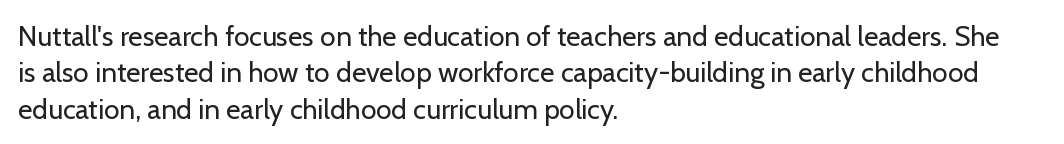
{"serif": "no", "italic": "no", "bold": "no", "weight": "regular", "width": "normal", "stroke_contrast": "low", "x_height": "medium", "monospaced": "no", "underline": "no", "align": "left", "line_spacing": "normal", "line_spacing_ratio": 1.3, "letter_spacing": "normal", "letter_spacing_em": 0.0, "glyph_px": 28}
